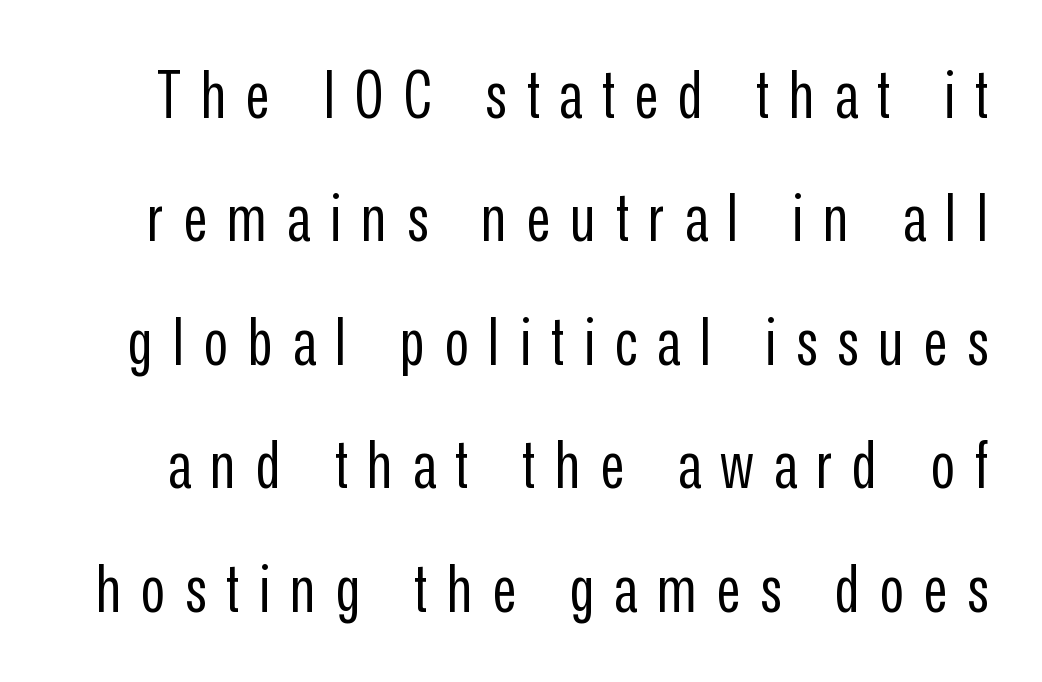
The image shows 66 px regular-weight, condensed sans-serif type, upright; set line spacing 1.87x, unusually wide letter spacing (+0.3 em), not underlined; low stroke contrast and a medium x-height.
